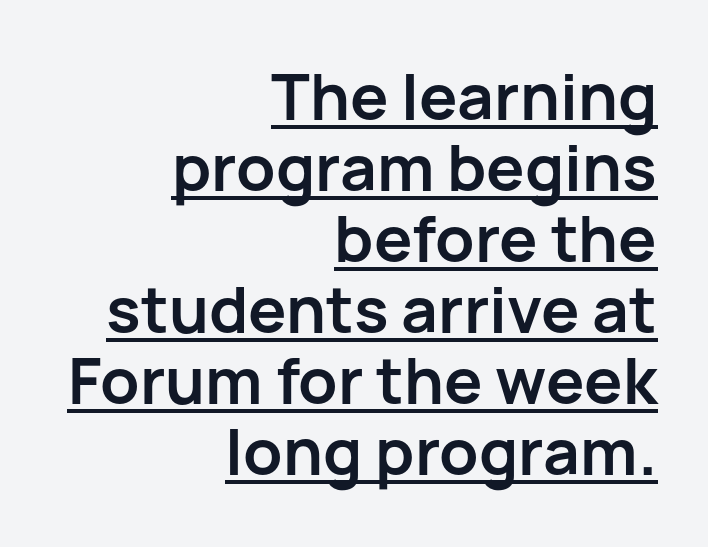
The image shows 64 px semibold sans-serif type, upright; set right-aligned, tight line spacing (1.11x), normal letter spacing, underlined; low stroke contrast and a medium x-height.
